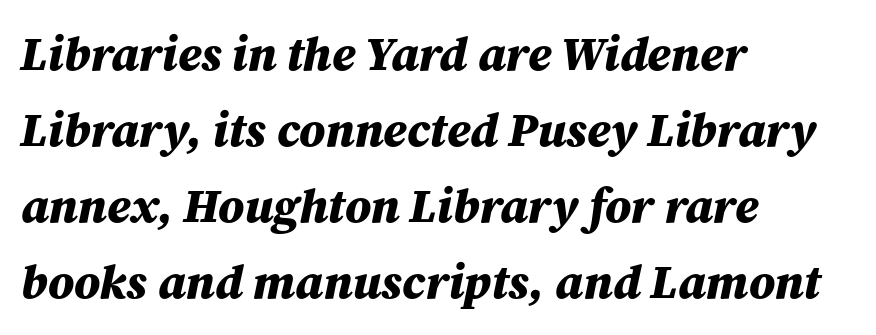
Q: Is the text bold? A: Yes.
Q: Is the text italic (slanted)? A: Yes, it leans right by about 12 degrees.
Q: Is the text underlined? A: No.
Q: How is the paragraph aligned? A: Left-aligned.
Q: Is the spacing between letters normal or unusually wide? A: Normal.
Q: Is the spacing between lines tight, normal or loose? A: Normal.
Q: Width (condensed, normal, or wide)? A: Normal.
Q: Stroke contrast? A: Medium.
Q: x-height? A: Medium.
Q: Monospaced? A: No.
